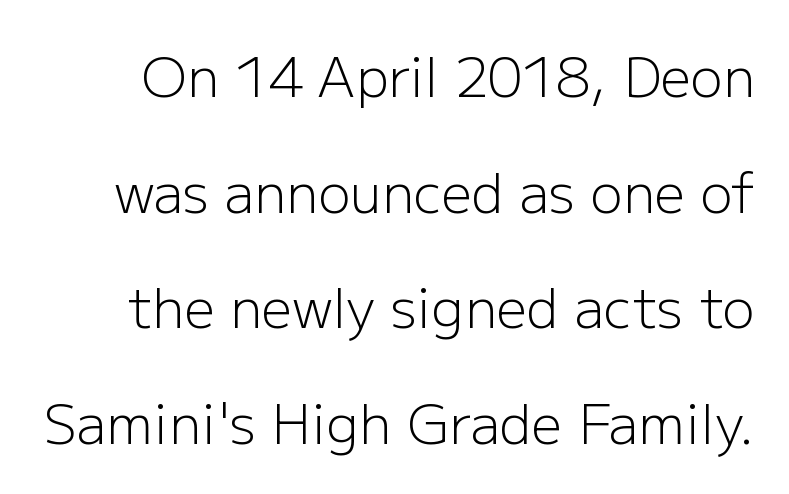
The letters advance in unequal steps, a hallmark of proportional type. The tracking reads as untouched default to a designer's eye. One glance says open: line gaps are wider than usual. The font is comparable to plain body text, perhaps lighter. The glyphs are unaccompanied by any horizontal stroke below them.
